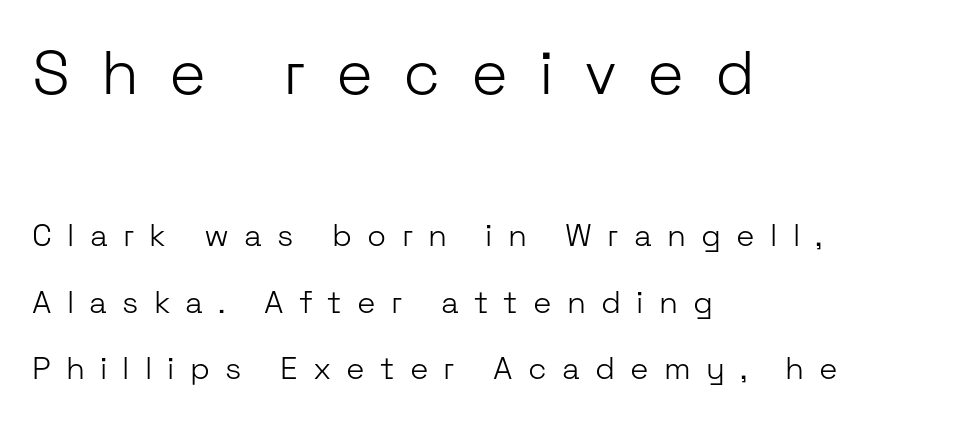
One-word summary of the alignment: left. The string is rendered with underlining switched off. Weight: not bold — regular or lighter. The upper block of text is set noticeably larger than the block beneath it. The type sits square on the baseline with zero lean. Examine the stroke ends and you'll find no serifs.
